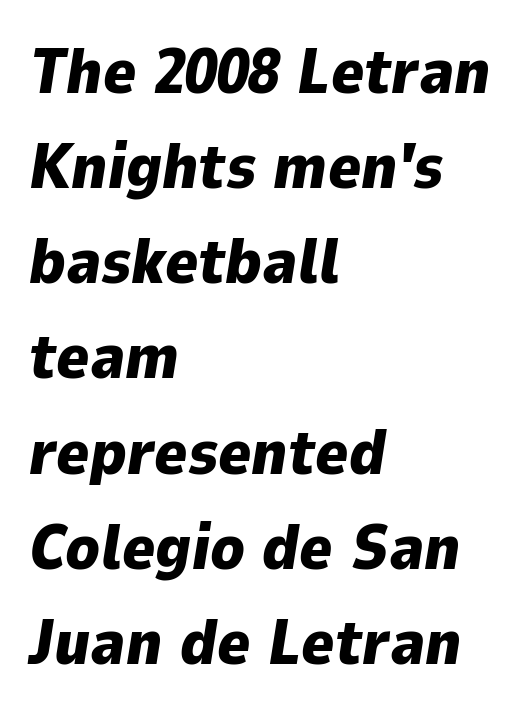
Compared with typical paragraphs, the rows here are spaced about the same. The strokes are fattened all the way to bold. Type without underlining. Designer's note — italics engaged. Tracking value appears to be zero — textbook default spacing. The rendering anchors every line to the left-hand side.
